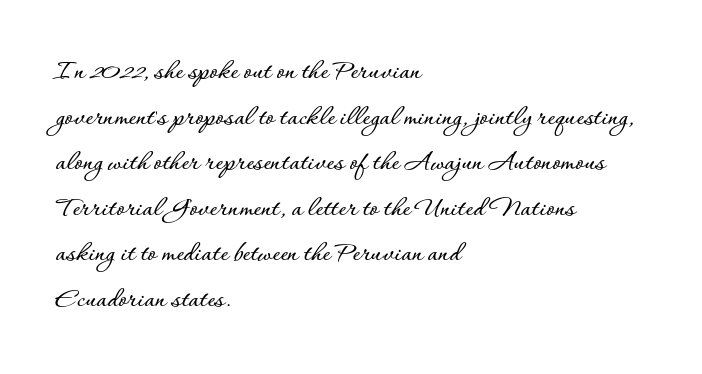
Q: Is the text italic (slanted)? A: Yes.
Q: Is the text underlined? A: No.
Q: How is the paragraph aligned? A: Left-aligned.
Q: Is the spacing between letters normal or unusually wide? A: Normal.
Q: Is the spacing between lines tight, normal or loose? A: Normal.
Q: Width (condensed, normal, or wide)? A: Normal.
Q: Stroke contrast? A: Low.
Q: x-height? A: Small.
Q: Monospaced? A: No.
